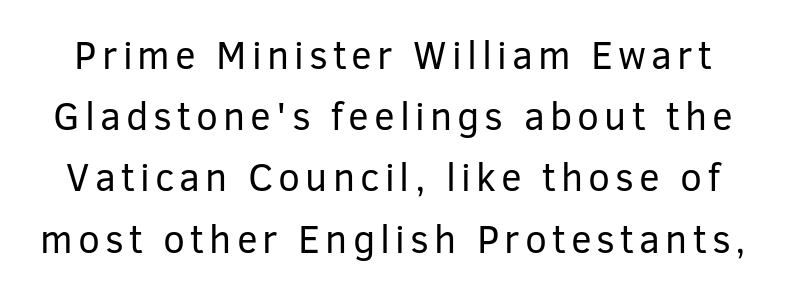
Q: Is the text bold? A: No.
Q: Is the text italic (slanted)? A: No, it is upright.
Q: Is the typeface a serif or a sans-serif typeface? A: Sans-serif.
Q: Is the text underlined? A: No.
Q: Is the spacing between lines tight, normal or loose? A: Normal.
Q: Width (condensed, normal, or wide)? A: Normal.
Q: Stroke contrast? A: Low.
Q: x-height? A: Medium.
Q: Monospaced? A: No.
